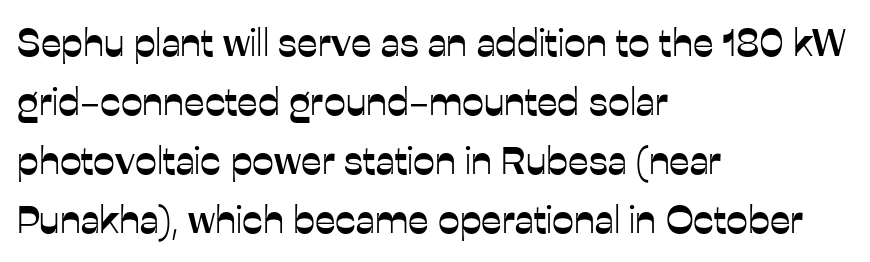
The image shows 39 px sans-serif type, upright; set left-aligned, normal line spacing (1.51x), normal letter spacing, not underlined; low stroke contrast and a medium x-height.
